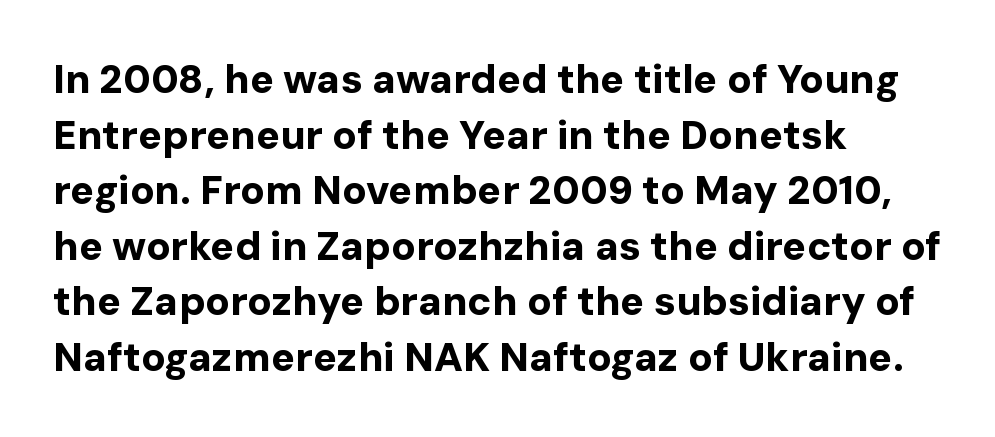
The image shows 40 px bold sans-serif type, upright; set left-aligned, normal line spacing (1.39x), normal letter spacing, not underlined; low stroke contrast and a medium x-height.
